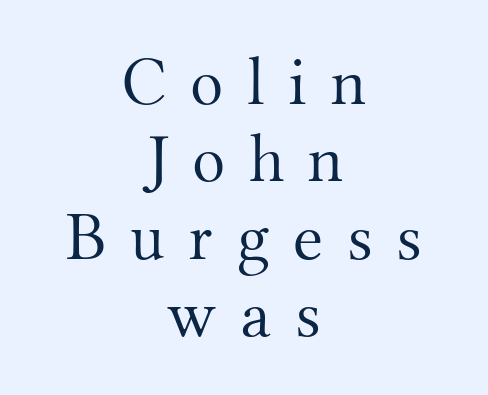
Q: Is the text bold? A: No.
Q: Is the text italic (slanted)? A: No, it is upright.
Q: Is the typeface a serif or a sans-serif typeface? A: Serif.
Q: Is the text underlined? A: No.
Q: How is the paragraph aligned? A: Centered.
Q: Is the spacing between letters normal or unusually wide? A: Unusually wide.
Q: Is the spacing between lines tight, normal or loose? A: Tight.
Q: Width (condensed, normal, or wide)? A: Normal.
Q: Stroke contrast? A: Medium.
Q: x-height? A: Small.
Q: Monospaced? A: No.
